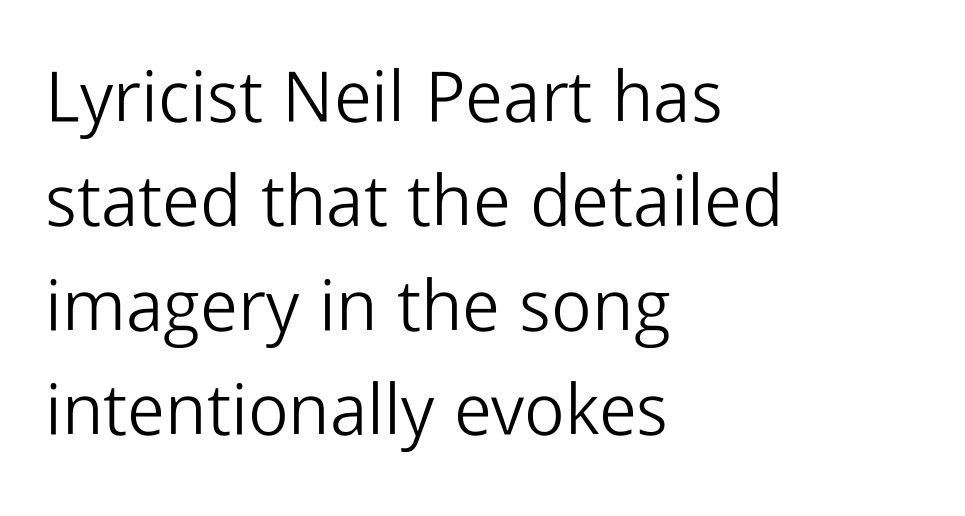
Q: Is the text bold? A: No.
Q: Is the text italic (slanted)? A: No, it is upright.
Q: Is the typeface a serif or a sans-serif typeface? A: Sans-serif.
Q: Is the text underlined? A: No.
Q: How is the paragraph aligned? A: Left-aligned.
Q: Is the spacing between letters normal or unusually wide? A: Normal.
Q: Is the spacing between lines tight, normal or loose? A: Normal.
Q: Width (condensed, normal, or wide)? A: Normal.
Q: Stroke contrast? A: Low.
Q: x-height? A: Medium.
Q: Monospaced? A: No.
